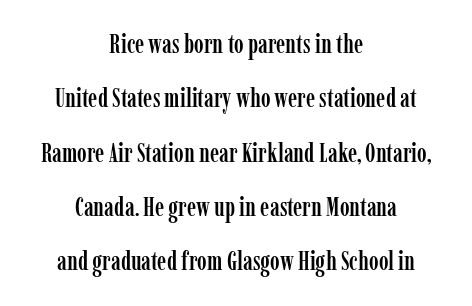
Q: Is the text italic (slanted)? A: No, it is upright.
Q: Is the text underlined? A: No.
Q: How is the paragraph aligned? A: Centered.
Q: Is the spacing between letters normal or unusually wide? A: Normal.
Q: Is the spacing between lines tight, normal or loose? A: Loose.
